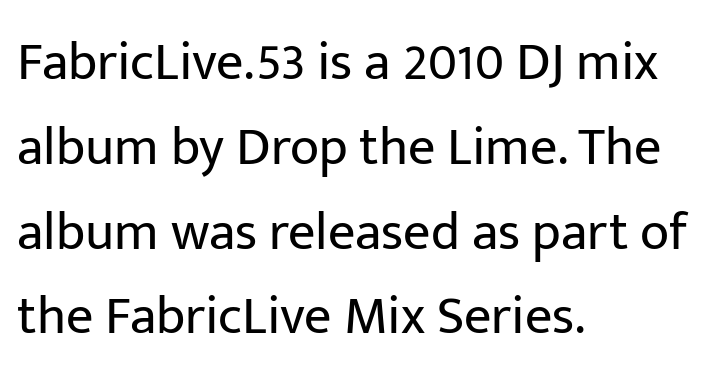
Q: Is the text bold? A: No.
Q: Is the text italic (slanted)? A: No, it is upright.
Q: Is the typeface a serif or a sans-serif typeface? A: Sans-serif.
Q: Is the text underlined? A: No.
Q: How is the paragraph aligned? A: Left-aligned.
Q: Is the spacing between letters normal or unusually wide? A: Normal.
Q: Is the spacing between lines tight, normal or loose? A: Normal.
Q: Width (condensed, normal, or wide)? A: Normal.
Q: Stroke contrast? A: Low.
Q: x-height? A: Medium.
Q: Monospaced? A: No.
